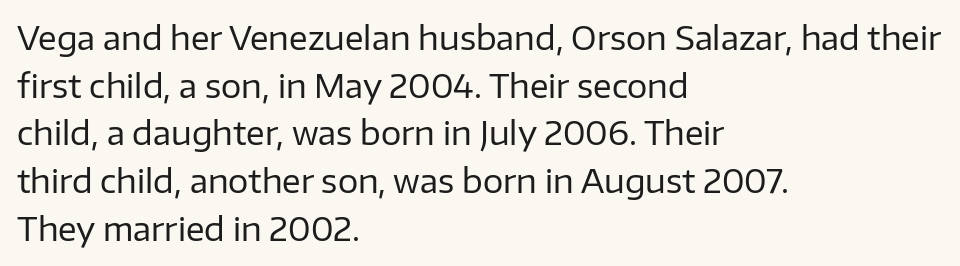
Font category for this specimen: sans-serif. Compared with a centered layout, this one pins lines to the left instead. On a weight scale, this lands at 450 or below. Descenders hang freely into open space.
